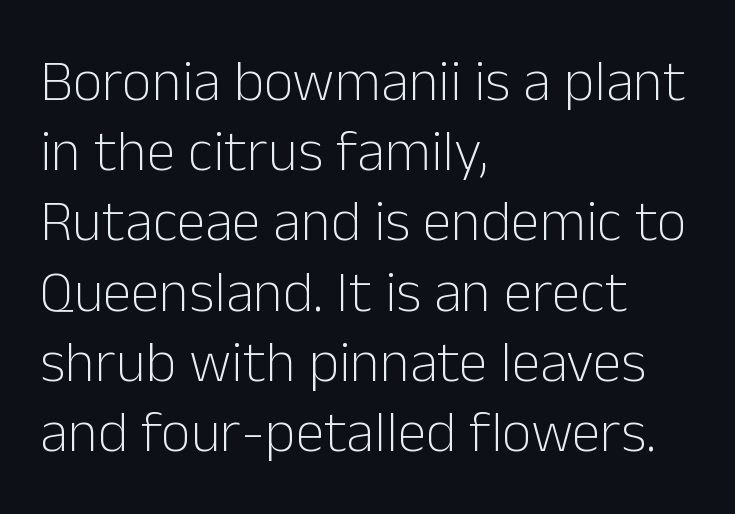
{"serif": "no", "italic": "no", "bold": "no", "weight": "light", "width": "normal", "stroke_contrast": "low", "x_height": "medium", "monospaced": "no", "underline": "no", "align": "left", "line_spacing_ratio": 1.21, "letter_spacing": "normal", "letter_spacing_em": 0.0, "glyph_px": 58}
